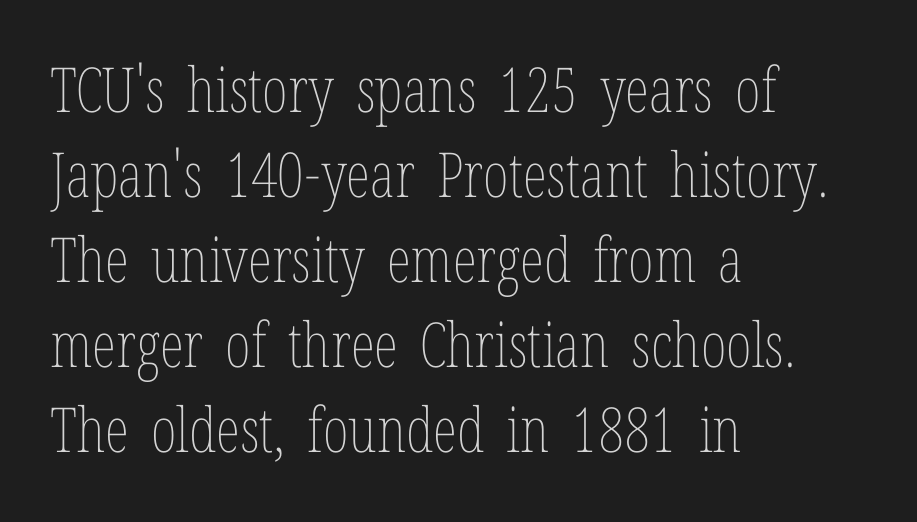
The image shows 62 px thin, condensed type, upright; set left-aligned, normal line spacing (1.37x), normal letter spacing, not underlined; low stroke contrast and a medium x-height.
